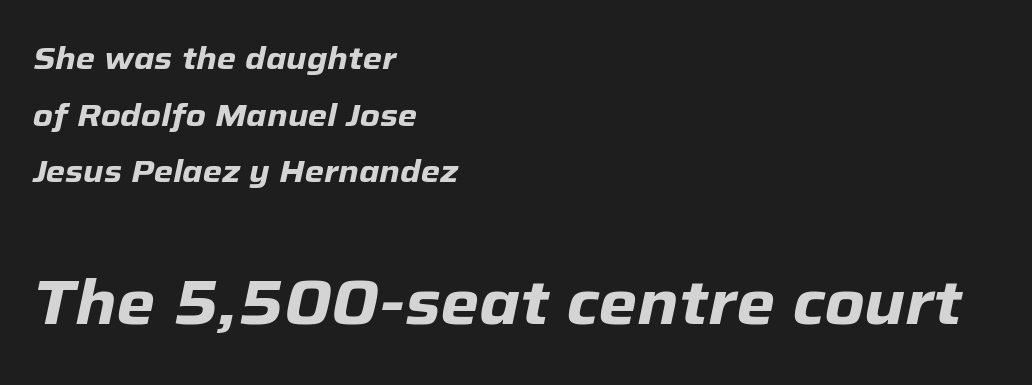
Q: Is the text bold? A: Yes.
Q: Is the text italic (slanted)? A: Yes, it leans right by about 12 degrees.
Q: Is the text underlined? A: No.
Q: How is the paragraph aligned? A: Left-aligned.
Q: Is the spacing between letters normal or unusually wide? A: Normal.
Q: Which block of text is set in a larger size, the first (top) or the second (bottom)? A: The second (bottom) one.
Q: Width (condensed, normal, or wide)? A: Normal.
Q: Stroke contrast? A: Low.
Q: x-height? A: Medium.
Q: Monospaced? A: No.
